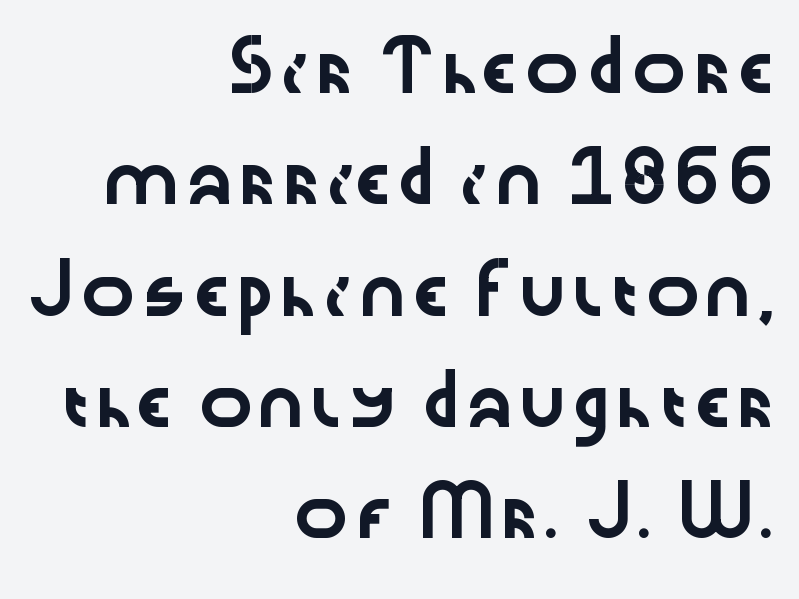
The image shows 46 px wide sans-serif type, upright; set right-aligned, loose line spacing (2.42x), normal letter spacing, not underlined; low stroke contrast and a medium x-height.
